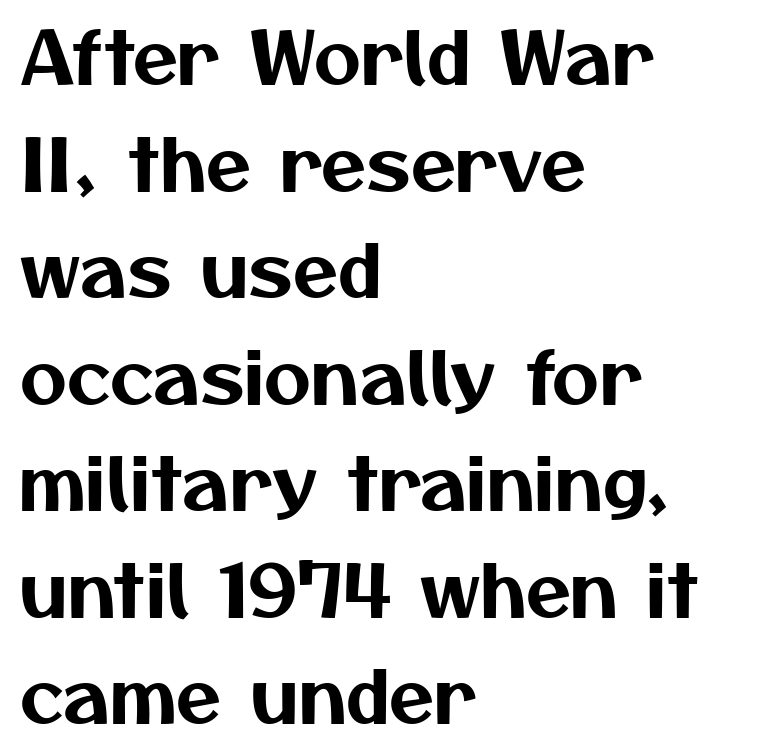
Q: Is the typeface a serif or a sans-serif typeface? A: Sans-serif.
Q: Is the text underlined? A: No.
Q: How is the paragraph aligned? A: Left-aligned.
Q: Is the spacing between letters normal or unusually wide? A: Normal.
Q: Is the spacing between lines tight, normal or loose? A: Normal.
Q: Width (condensed, normal, or wide)? A: Normal.
Q: Stroke contrast? A: Medium.
Q: x-height? A: Medium.
Q: Monospaced? A: No.
